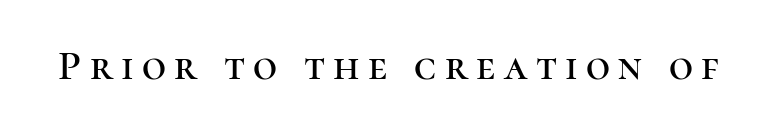
Proportional: the letters do not fall into vertical columns. Lines of text with bare space underneath. Someone cranked the tracking dial way up on this one. Posture: vertical.
